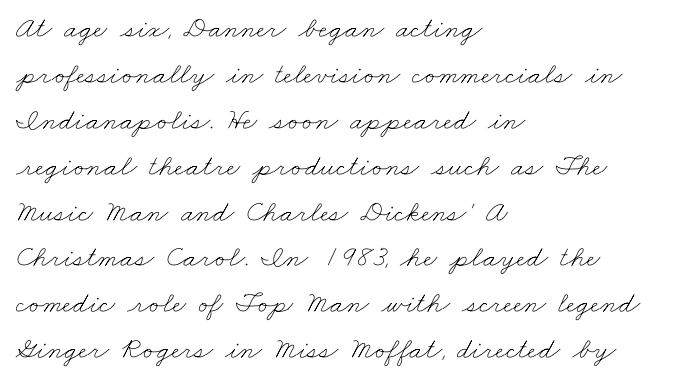
{"bold": "no", "weight": "thin", "width": "wide", "stroke_contrast": "low", "x_height": "small", "monospaced": "no", "underline": "no", "align": "left", "line_spacing": "normal", "line_spacing_ratio": 1.53, "letter_spacing": "normal", "letter_spacing_em": 0.0, "glyph_px": 30}
